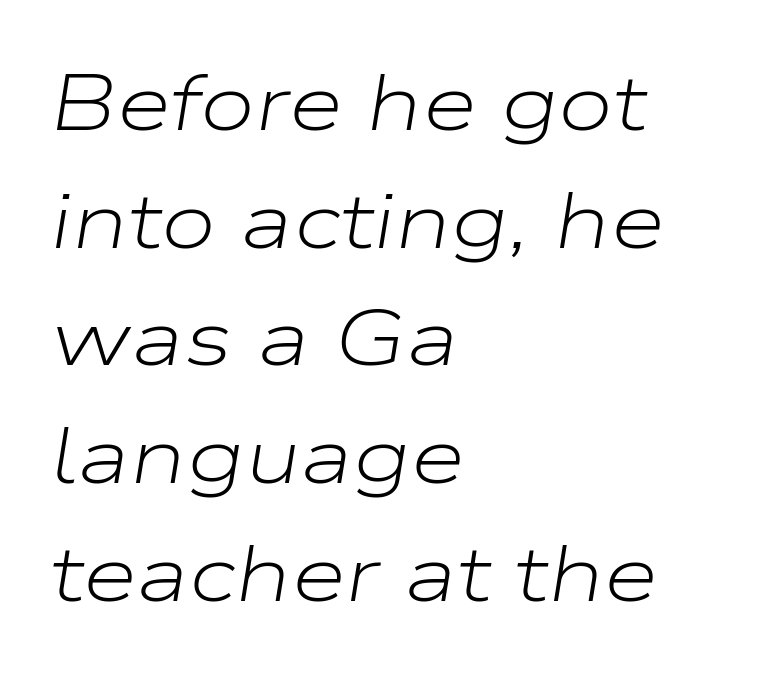
Q: Is the text bold? A: No.
Q: Is the text italic (slanted)? A: Yes, it leans right by about 9 degrees.
Q: Is the text underlined? A: No.
Q: How is the paragraph aligned? A: Left-aligned.
Q: Is the spacing between letters normal or unusually wide? A: Normal.
Q: Is the spacing between lines tight, normal or loose? A: Normal.
Q: Width (condensed, normal, or wide)? A: Wide.
Q: Stroke contrast? A: Low.
Q: x-height? A: Medium.
Q: Monospaced? A: No.
